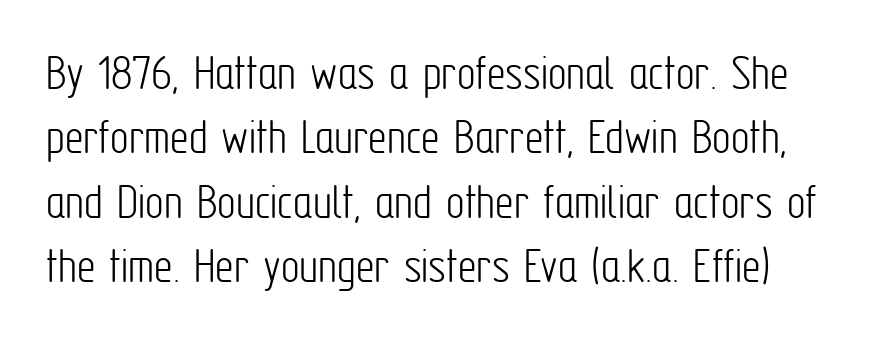
Q: Is the text bold? A: No.
Q: Is the text italic (slanted)? A: No, it is upright.
Q: Is the typeface a serif or a sans-serif typeface? A: Sans-serif.
Q: Is the text underlined? A: No.
Q: Is the spacing between letters normal or unusually wide? A: Normal.
Q: Width (condensed, normal, or wide)? A: Condensed.
Q: Stroke contrast? A: Low.
Q: x-height? A: Medium.
Q: Monospaced? A: No.
